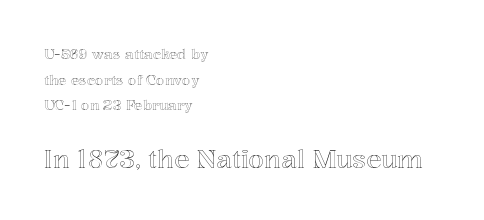
Q: Is the text italic (slanted)? A: No, it is upright.
Q: Is the text underlined? A: No.
Q: How is the paragraph aligned? A: Left-aligned.
Q: Is the spacing between letters normal or unusually wide? A: Normal.
Q: Which block of text is set in a larger size, the first (top) or the second (bottom)? A: The second (bottom) one.
